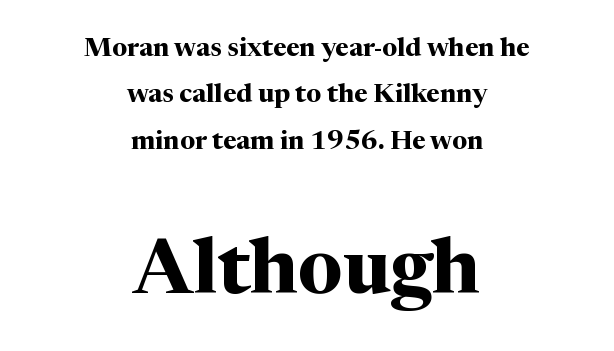
Are there feet on the stems? There are — it's a serif. Pretty heavy lettering here — definitely bold. Typesetter's note — lower block bumped up in size, upper block left smaller. The baseline area is clear. Letter spacing: default.
